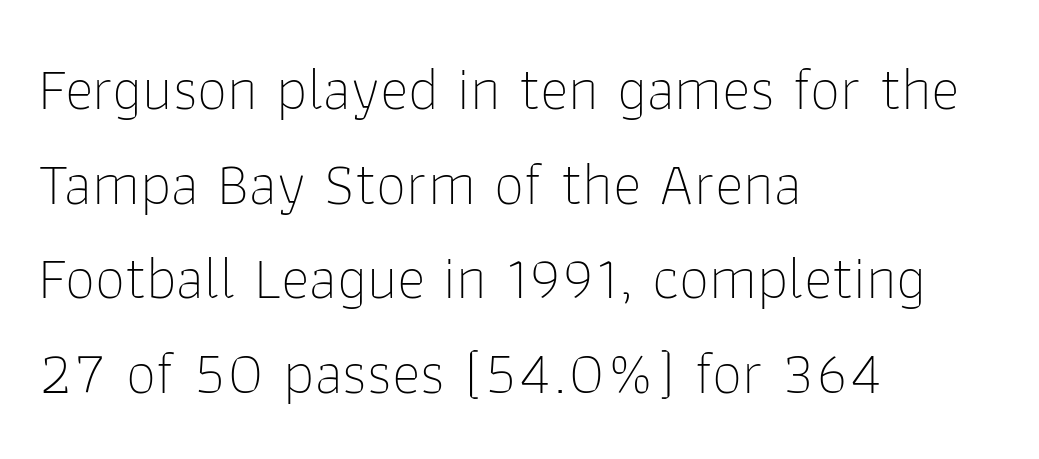
{"serif": "no", "italic": "no", "bold": "no", "weight": "thin", "width": "normal", "stroke_contrast": "low", "x_height": "medium", "monospaced": "no", "underline": "no", "align": "left", "line_spacing": "normal", "line_spacing_ratio": 1.55, "letter_spacing": "normal", "letter_spacing_em": 0.0, "glyph_px": 61}
